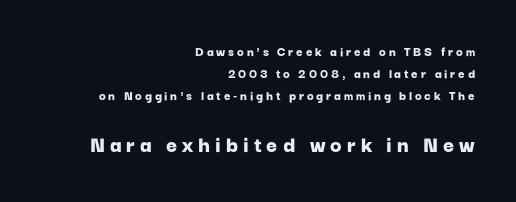
In terms of posture, this sample is upright. How heavy is the stroke? Heavy — this is a bold. Each new line begins a customary step beneath the previous one. The face used here appears at its bigger size in the lower chunk.
